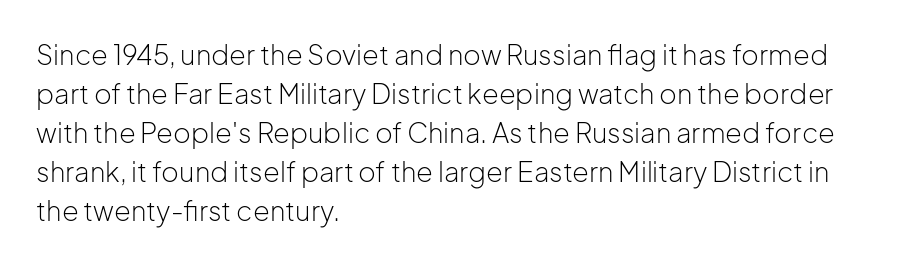
Q: Is the text bold? A: No.
Q: Is the text italic (slanted)? A: No, it is upright.
Q: Is the text underlined? A: No.
Q: How is the paragraph aligned? A: Left-aligned.
Q: Is the spacing between letters normal or unusually wide? A: Normal.
Q: Is the spacing between lines tight, normal or loose? A: Normal.
